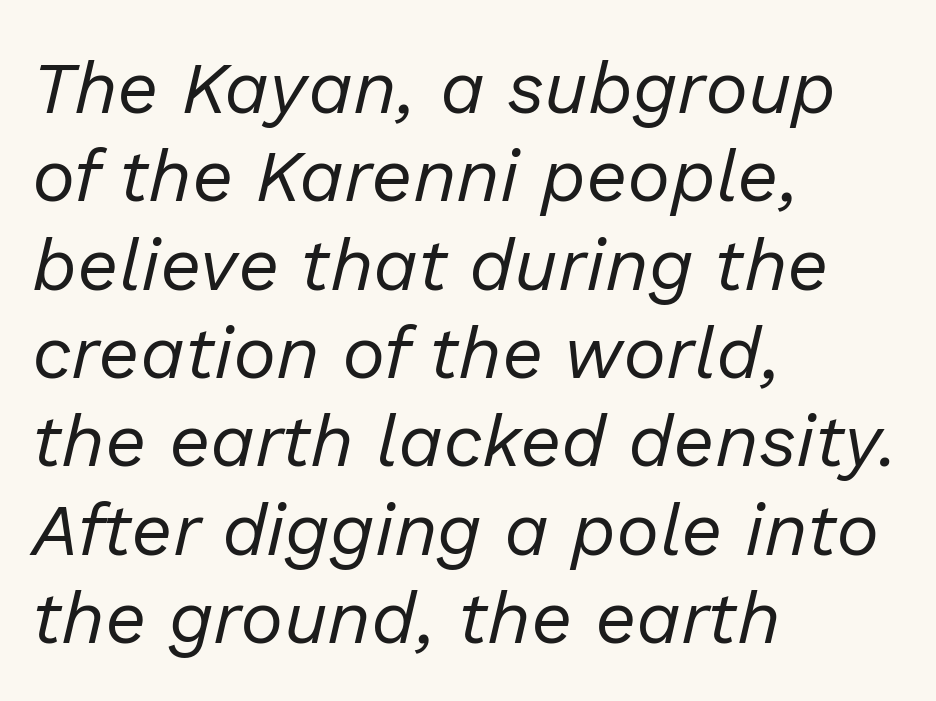
Q: Is the text bold? A: No.
Q: Is the text italic (slanted)? A: Yes, it leans right by about 13 degrees.
Q: Is the text underlined? A: No.
Q: How is the paragraph aligned? A: Left-aligned.
Q: Is the spacing between letters normal or unusually wide? A: Normal.
Q: Width (condensed, normal, or wide)? A: Normal.
Q: Stroke contrast? A: Low.
Q: x-height? A: Medium.
Q: Monospaced? A: No.
